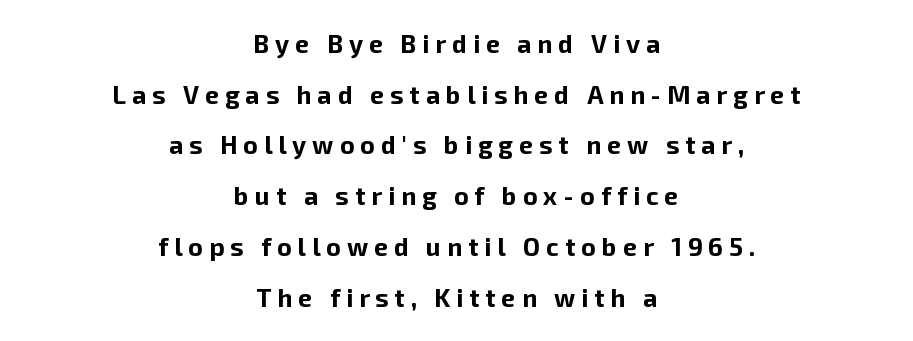
Check under the words: just untouched page. The vertical gap from one line to the next is large. This sample uses expanded letter spacing, leaving extra air between glyphs. Is there any slant? The stems are plumb.
